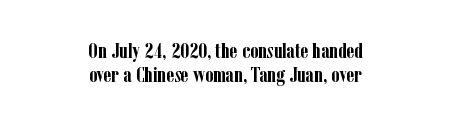
Q: Is the text bold? A: Yes.
Q: Is the text italic (slanted)? A: No, it is upright.
Q: Is the text underlined? A: No.
Q: How is the paragraph aligned? A: Centered.
Q: Is the spacing between letters normal or unusually wide? A: Normal.
Q: Is the spacing between lines tight, normal or loose? A: Tight.
